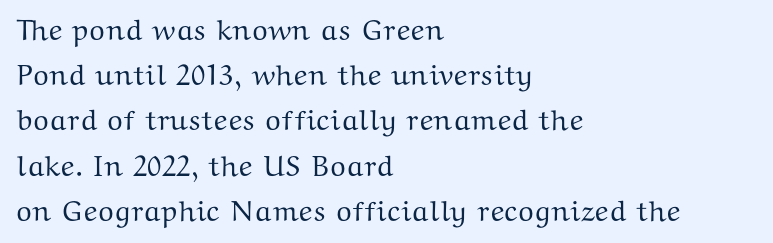
The image shows 29 px wide serif type, upright; set left-aligned, normal line spacing (1.56x), normal letter spacing, not underlined; medium stroke contrast and a medium x-height.
